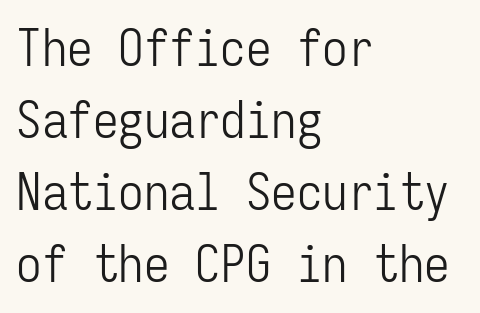
Honestly, the row spacing looks completely unremarkable. Horizontally, the lines are justified to the leading edge only. Compared with typical body copy, the letter spacing here is the same. The font sits on the lighter half of the weight spectrum, regular included. Unlike italic type, these characters show no tilt at all.
